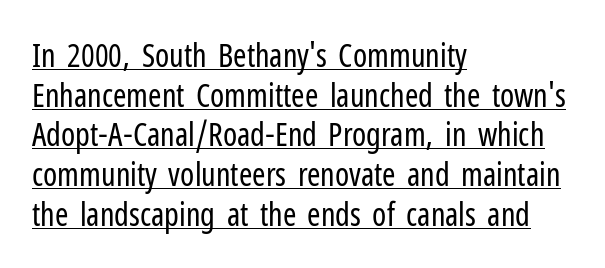
The image shows 32 px regular-weight, condensed sans-serif type, upright; set left-aligned, line spacing 1.24x, normal letter spacing, underlined; low stroke contrast and a medium x-height.
